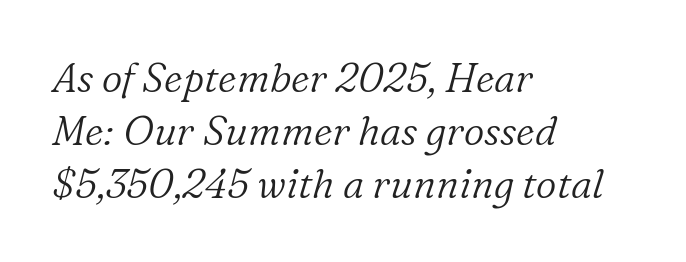
Reading down the block, your eye returns to a fixed left position each line. Spacing between characters is what you'd get straight out of the box. Horizontal bands of white between lines are of average thickness. Every character sits at an angle, as italics do. The face looks like a standard text weight, possibly lighter.
